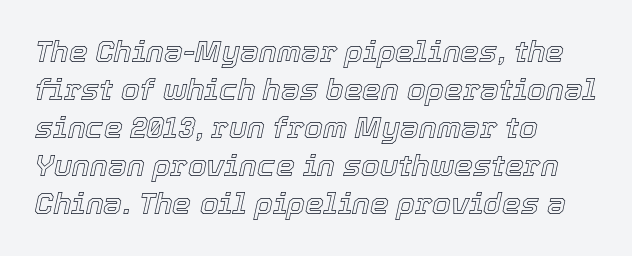
Type without underlining. The glyphs look as if they've been sheared to an angle. The tracking reads as untouched default to a designer's eye. Vertically, the passage feels balanced, rows spaced as you'd expect. In CSS terms this would be text-align: left. Proportional: the letters do not fall into vertical columns.
